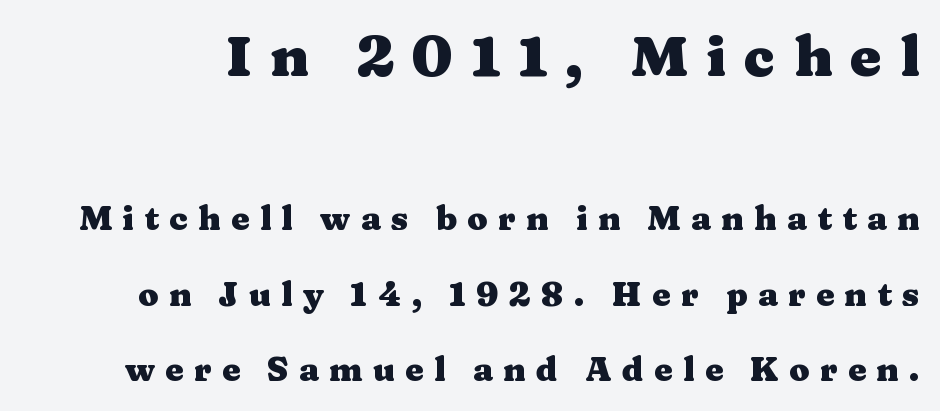
Small tapered or slab feet sit at the stroke ends, so this counts as serif. Character widths vary here, with narrow letters taking less room than wide ones. Airy leading. The strokes are fattened all the way to bold. The face used here appears at its bigger size in the upper chunk. Descenders hang freely into open space.
